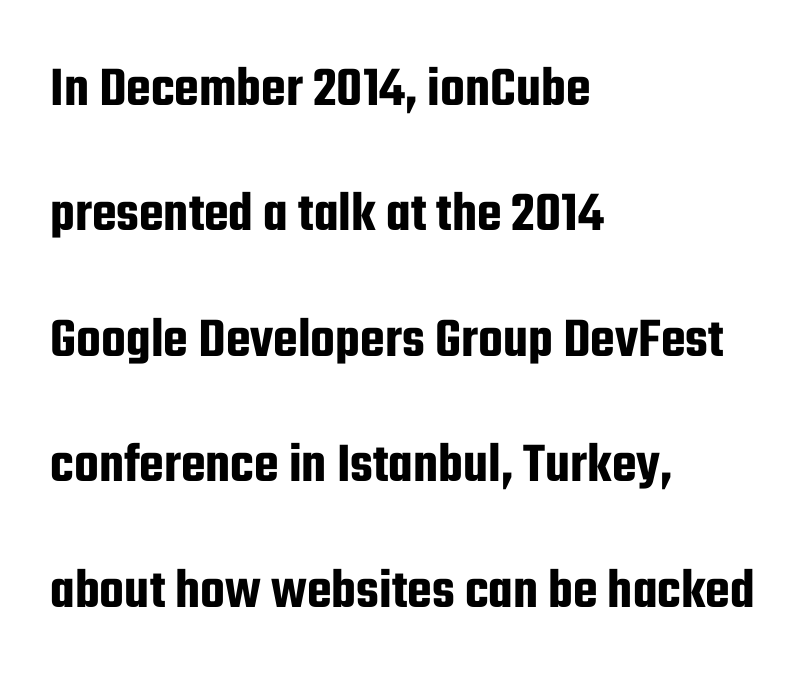
Q: Is the text italic (slanted)? A: No, it is upright.
Q: Is the typeface a serif or a sans-serif typeface? A: Sans-serif.
Q: Is the text underlined? A: No.
Q: How is the paragraph aligned? A: Left-aligned.
Q: Is the spacing between letters normal or unusually wide? A: Normal.
Q: Is the spacing between lines tight, normal or loose? A: Loose.
Q: Width (condensed, normal, or wide)? A: Condensed.
Q: Stroke contrast? A: Low.
Q: x-height? A: Medium.
Q: Monospaced? A: No.
